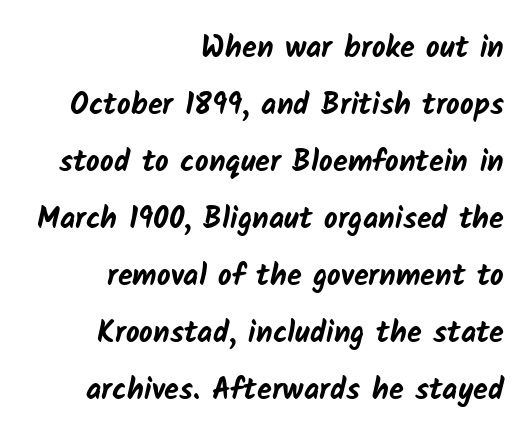
The image shows 30 px bold sans-serif type; set right-aligned, loose line spacing (1.9x), normal letter spacing, not underlined; low stroke contrast and a medium x-height.
